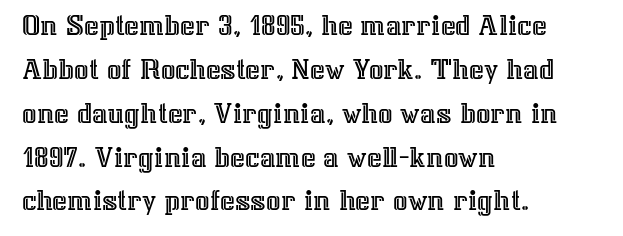
The text block is weighted toward the left margin, trailing off unevenly rightward. The passage shown is typed in a proportional face where columns would drift. Clear beneath every line of the passage. This rendering leaves character spacing at its baseline value. The leading is moderate, giving the passage an even texture. Rendered with straight, roman letterforms.
